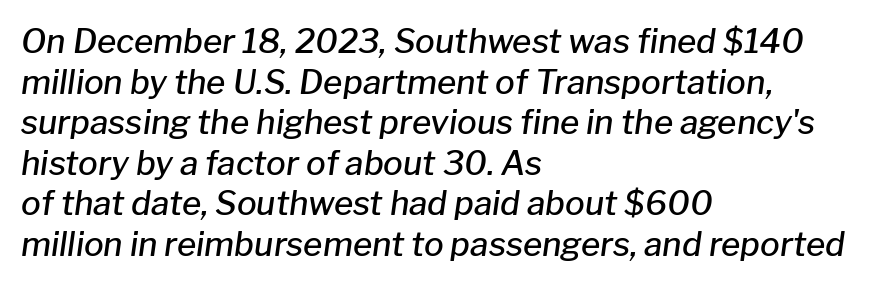
The image shows 33 px semibold type, italic (leaning right); set left-aligned, line spacing 1.23x, normal letter spacing, not underlined; low stroke contrast and a medium x-height.
